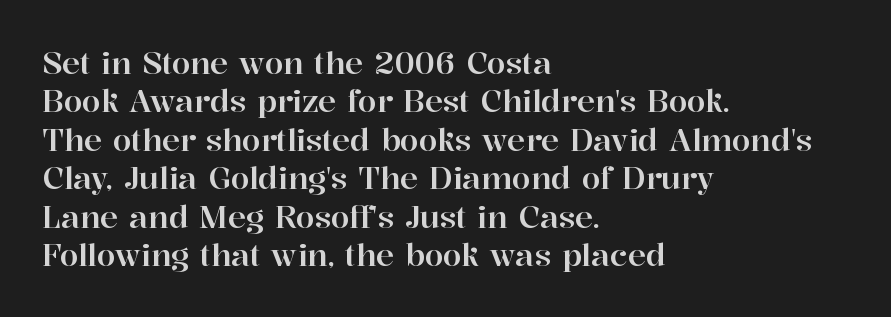
Q: Is the text italic (slanted)? A: No, it is upright.
Q: Is the typeface a serif or a sans-serif typeface? A: Serif.
Q: Is the text underlined? A: No.
Q: How is the paragraph aligned? A: Left-aligned.
Q: Is the spacing between letters normal or unusually wide? A: Normal.
Q: Is the spacing between lines tight, normal or loose? A: Normal.
Q: Width (condensed, normal, or wide)? A: Normal.
Q: Stroke contrast? A: High.
Q: x-height? A: Medium.
Q: Monospaced? A: No.
